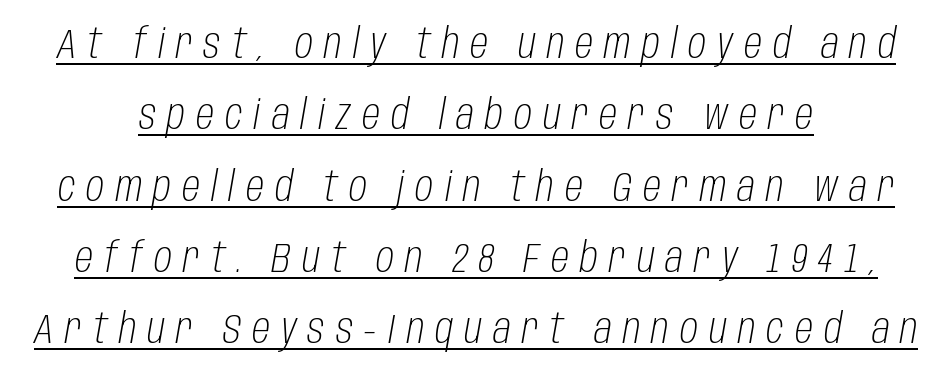
{"italic": "yes", "lean": "right", "slant_degrees": 10, "bold": "no", "weight": "light", "width": "condensed", "stroke_contrast": "low", "x_height": "large", "monospaced": "no", "underline": "yes", "line_spacing_ratio": 1.74, "letter_spacing": "wide", "letter_spacing_em": 0.27, "glyph_px": 41}
